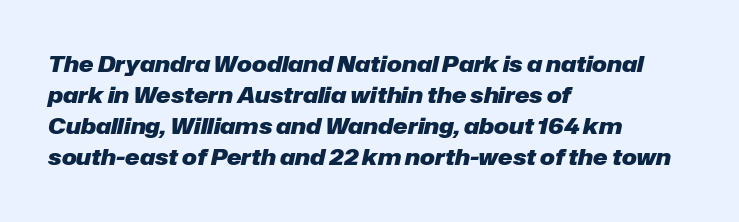
The image shows 22 px bold type, italic (leaning right); set left-aligned, normal line spacing (1.41x), normal letter spacing, not underlined.
